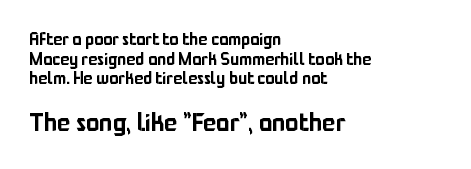
{"italic": "no", "underline": "no", "align": "left", "line_spacing_ratio": 1.16, "letter_spacing": "normal", "letter_spacing_em": 0.0, "larger_block": "second", "size_ratio": 1.47, "glyph_px": 25}
